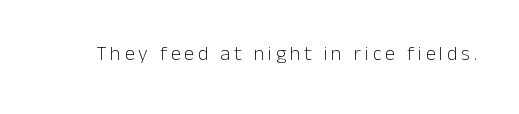
The image shows 20 px text type, upright; set not underlined.
